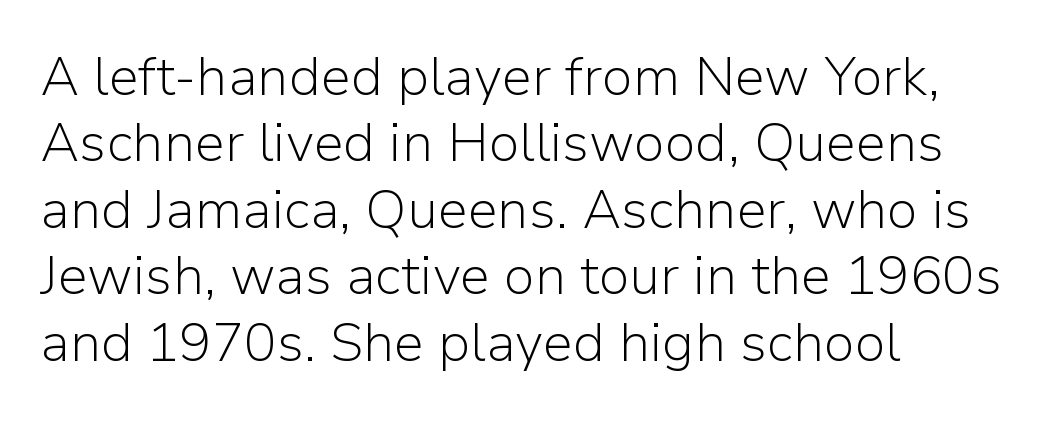
The image shows 54 px light sans-serif type, upright; set left-aligned, line spacing 1.23x, normal letter spacing, not underlined; low stroke contrast and a medium x-height.
